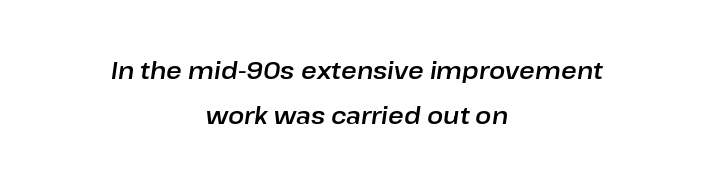
The image shows 24 px text type, italic (leaning right); set centered, line spacing 1.89x, normal letter spacing, not underlined.
